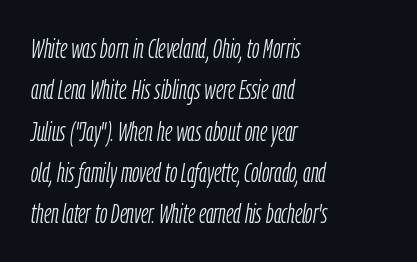
{"italic": "yes", "lean": "right", "slant_degrees": 9, "bold": "no", "underline": "no", "align": "left", "line_spacing": "normal", "line_spacing_ratio": 1.53, "letter_spacing": "normal", "letter_spacing_em": 0.0, "glyph_px": 27}
